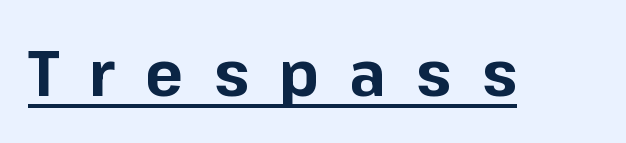
You'd pick this weight for a headline — it's a proper bold. No italicization has been applied; the sample stays upright. You could not count columns in this text — the font is proportionally spaced. Are there feet on the stems? There aren't — it's a sans.
